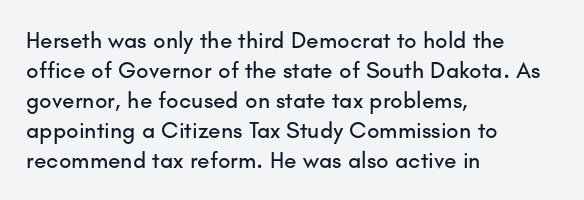
The rendering keeps characters at their native spacing. The string is rendered with underlining switched off. It's the straight-up-and-down kind of type. The paragraph has a hard left edge and a soft right edge. One glance says typical: line gaps are just what's usual.
